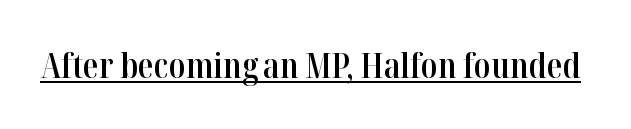
The image shows 35 px semibold, condensed serif type, upright; set normal letter spacing, underlined; high stroke contrast and a medium x-height.
